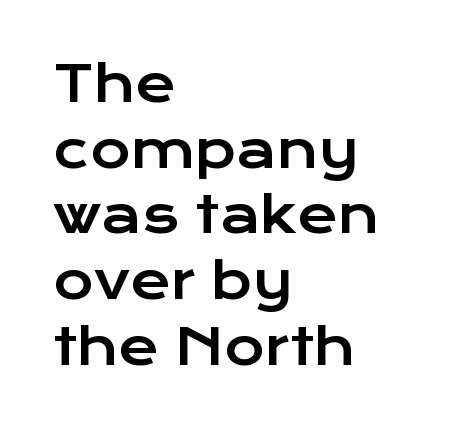
{"serif": "no", "italic": "no", "width": "wide", "stroke_contrast": "low", "x_height": "medium", "monospaced": "no", "underline": "no", "align": "left", "line_spacing": "normal", "line_spacing_ratio": 1.34, "letter_spacing": "normal", "letter_spacing_em": 0.0, "glyph_px": 49}
